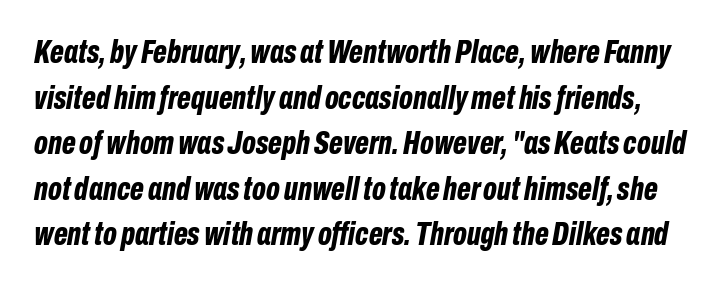
{"italic": "yes", "lean": "right", "slant_degrees": 10, "bold": "yes", "weight": "bold", "width": "condensed", "stroke_contrast": "low", "x_height": "medium", "monospaced": "no", "underline": "no", "line_spacing": "normal", "line_spacing_ratio": 1.38, "letter_spacing": "normal", "letter_spacing_em": 0.0, "glyph_px": 33}
